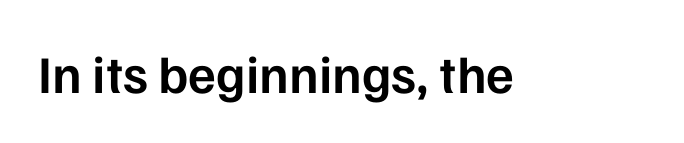
Nope, no serifs anywhere on these letters. Students, note that the glyphs here touch the page at normal intervals. The specimen reads as upright at a glance. Do the characters align in a grid? No, the font is proportional. Underline: absent.
